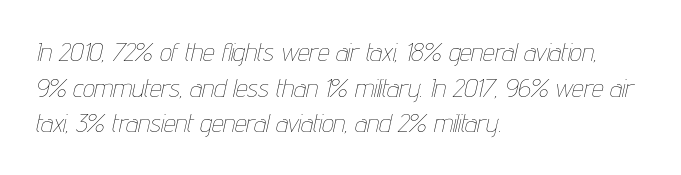
The image shows 26 px text type, italic (leaning right); set left-aligned, normal line spacing (1.37x), normal letter spacing, not underlined.
